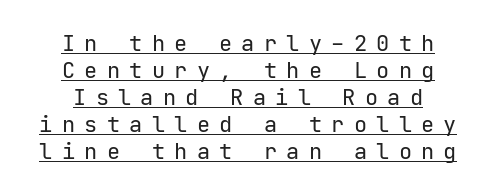
The image shows 22 px text type, upright; set centered, line spacing 1.23x, unusually wide letter spacing (+0.42 em), underlined.
